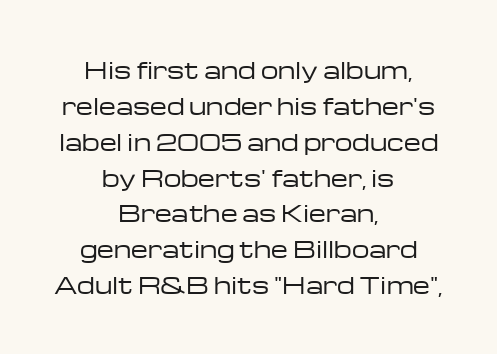
The image shows 22 px text type, upright; set centered, normal line spacing (1.63x), normal letter spacing, not underlined.
